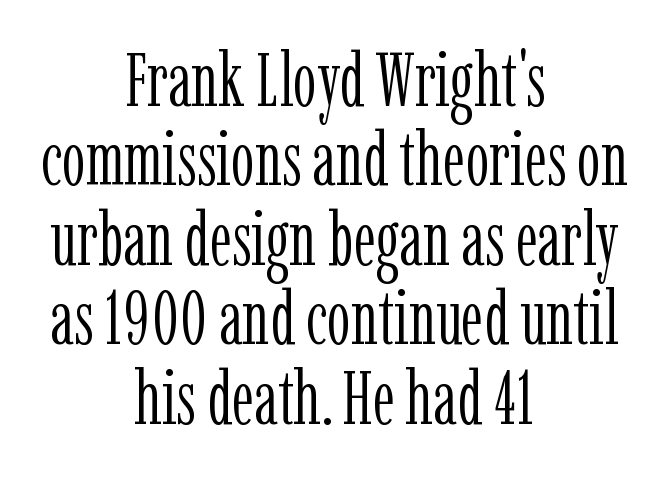
The tracking reads as untouched default to a designer's eye. Proportional: the letters do not fall into vertical columns. Stroke mass is kept to a normal reading level or below. The font family rendered here belongs to the serif group. The letters stand upright; this is a roman face.
